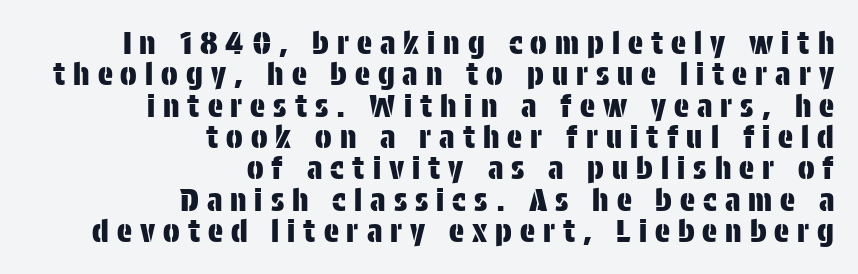
These lines huddle together more closely than default settings would place them. One-word summary of the alignment: right. Quick note: underline off. These lines are rendered in a variable-pitch font. The designer went with a sans here, leaving each stem footless.
